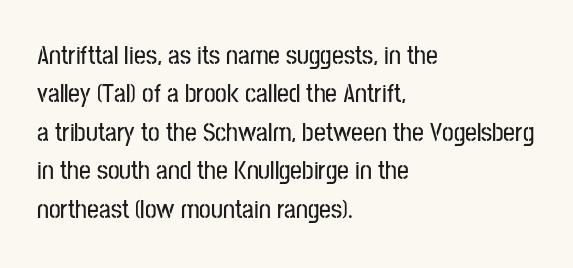
{"italic": "no", "underline": "no", "align": "left", "line_spacing": "normal", "line_spacing_ratio": 1.48, "letter_spacing": "normal", "letter_spacing_em": 0.0, "glyph_px": 26}
